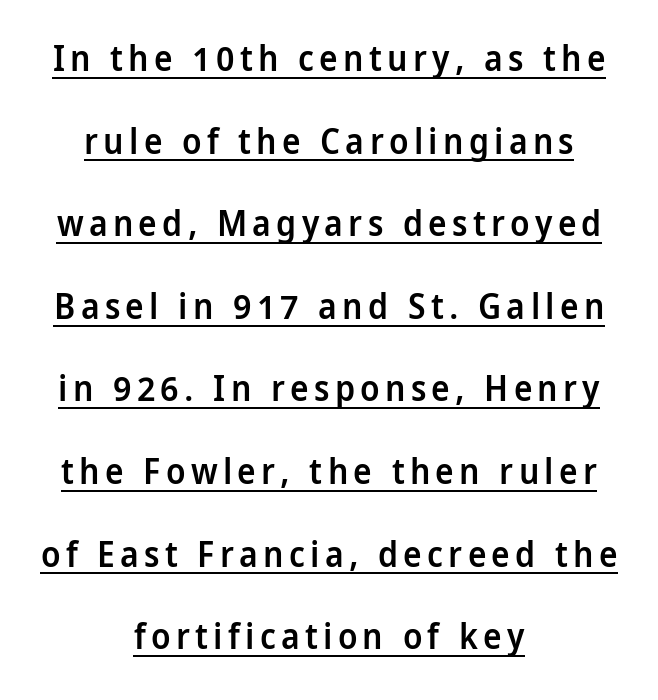
Is this a fixed-width face? No — the glyphs have proportional, varying widths. A rule runs beneath these lines of type. A sans-serif font was chosen for this passage. The setting favours the middle, as headings and verse often do. Ascenders rise straight up at ninety degrees.
